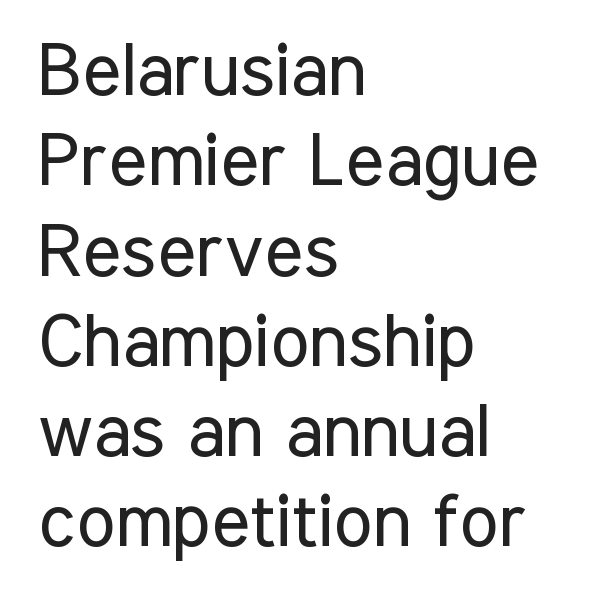
{"serif": "no", "italic": "no", "bold": "no", "weight": "regular", "width": "condensed", "stroke_contrast": "low", "x_height": "medium", "monospaced": "no", "underline": "no", "align": "left", "line_spacing_ratio": 1.22, "letter_spacing": "normal", "letter_spacing_em": 0.0, "glyph_px": 74}
